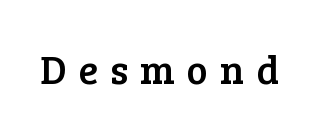
Q: Is the text italic (slanted)? A: No, it is upright.
Q: Is the typeface a serif or a sans-serif typeface? A: Serif.
Q: Is the text underlined? A: No.
Q: Is the spacing between letters normal or unusually wide? A: Unusually wide.
Q: Width (condensed, normal, or wide)? A: Normal.
Q: Stroke contrast? A: Low.
Q: x-height? A: Medium.
Q: Monospaced? A: No.
